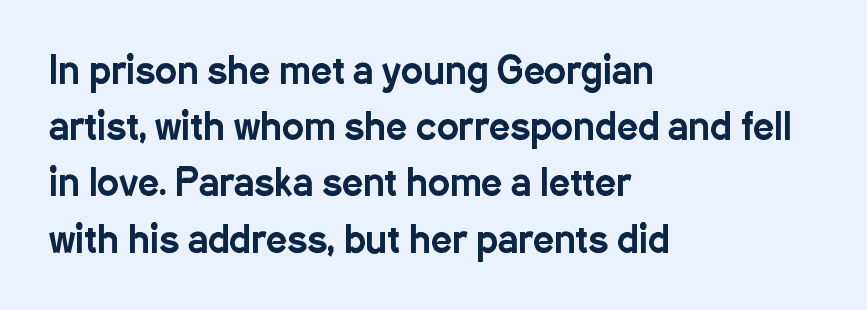
A roman cut, with each character standing at attention. Check under the words: just untouched page. Nope, no serifs anywhere on these letters. Whoever set this chose a conventional vertical rhythm. Short note: letters normally spaced.
